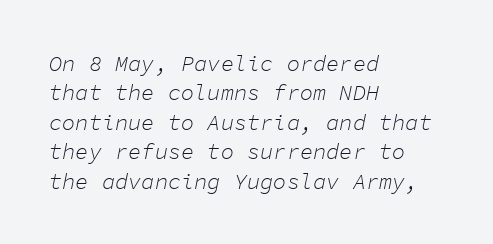
{"italic": "yes", "lean": "right", "slant_degrees": 11, "bold": "no", "underline": "no", "align": "left", "line_spacing": "normal", "line_spacing_ratio": 1.34, "letter_spacing": "normal", "letter_spacing_em": 0.0, "glyph_px": 22}
